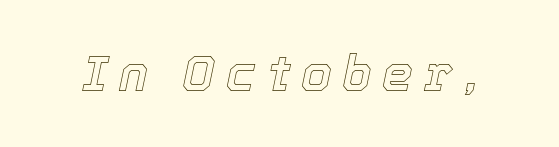
{"italic": "yes", "lean": "right", "slant_degrees": 12, "width": "normal", "x_height": "medium", "monospaced": "no", "underline": "no", "letter_spacing": "wide", "letter_spacing_em": 0.22, "glyph_px": 49}
